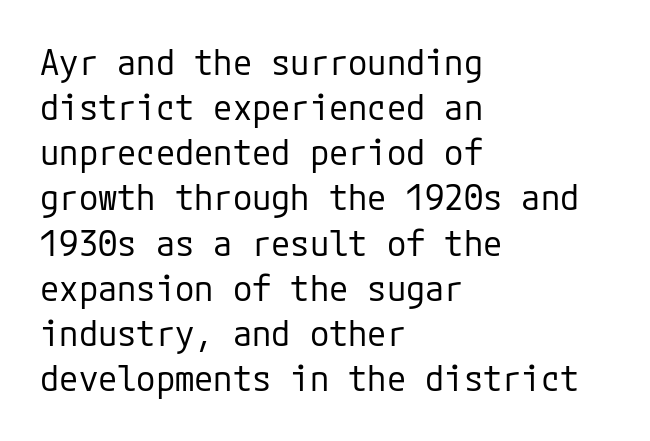
Type style note: lacks serifs. This sample keeps an unexceptional amount of space between lines. Weight: regular or lighter. A roman cut, with each character standing at attention.
